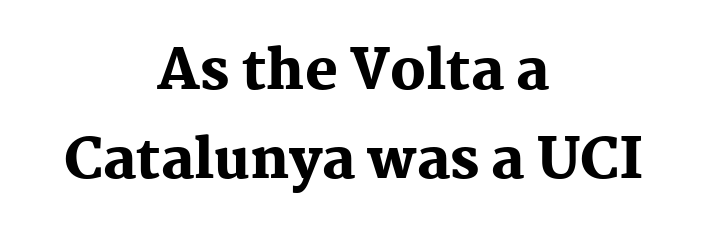
The image shows 55 px heavy serif type, upright; set centered, normal line spacing (1.62x), normal letter spacing, not underlined; medium stroke contrast and a medium x-height.
